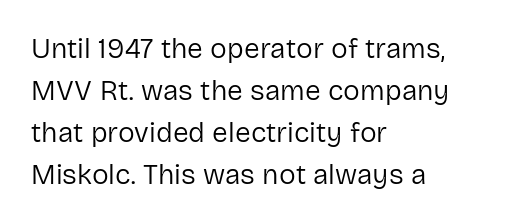
The image shows 28 px regular-weight sans-serif type, upright; set left-aligned, normal line spacing (1.5x), normal letter spacing, not underlined; low stroke contrast and a medium x-height.
